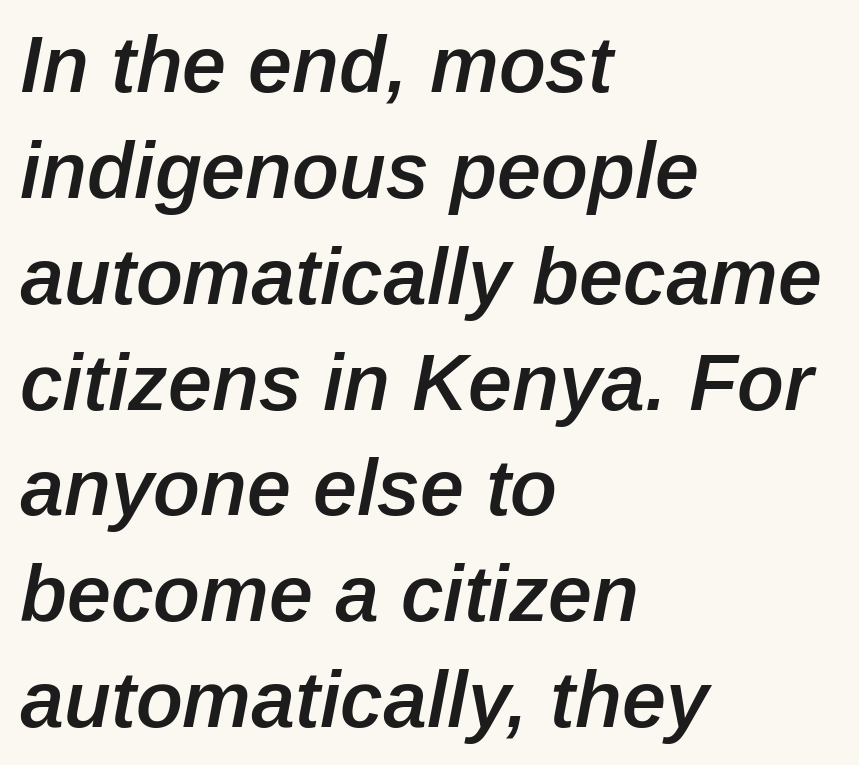
{"italic": "yes", "lean": "right", "slant_degrees": 12, "bold": "semi", "weight": "semibold", "width": "normal", "stroke_contrast": "low", "x_height": "medium", "monospaced": "no", "underline": "no", "align": "left", "line_spacing": "normal", "line_spacing_ratio": 1.34, "letter_spacing": "normal", "letter_spacing_em": 0.0, "glyph_px": 79}
